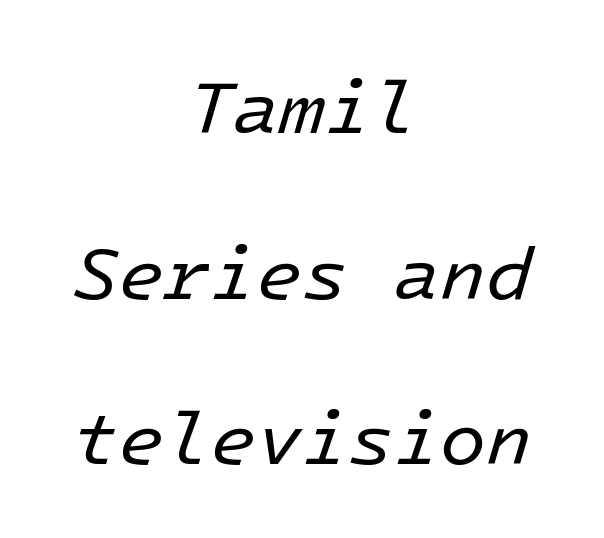
The image shows 75 px regular-weight type, italic (leaning right); set centered, loose line spacing (2.21x), normal letter spacing, not underlined; low stroke contrast and a medium x-height.
